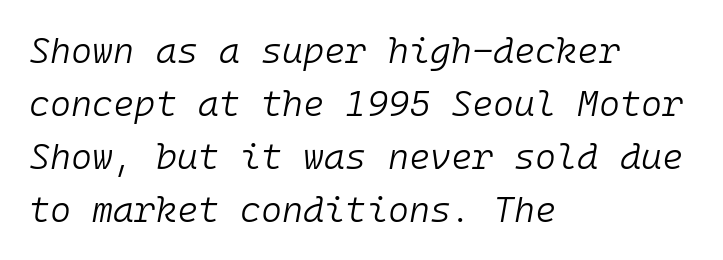
Note the uniform advance width — an 'i' takes as much space as an 'm'. Glyph-to-glyph distance matches everyday printed text. The space beneath each line is pristine and unruled. Layout note: lines flush left. Think standard paragraph weight, or any step lighter than that. Successive baselines arrive at the customary interval.
